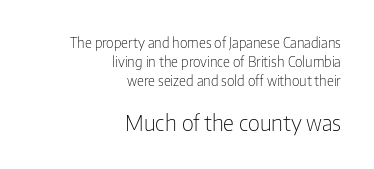
Compared with typical paragraphs, the rows here are spaced about the same. Casual observation: everything's shoved over to the right. A clean baseline with only descenders dipping below it. These glyphs show unthickened strokes, regular width or finer. A typesetter would mark this as roman, not italic. Is the lower block the larger one? Yes — the lower block carries the bigger type.
